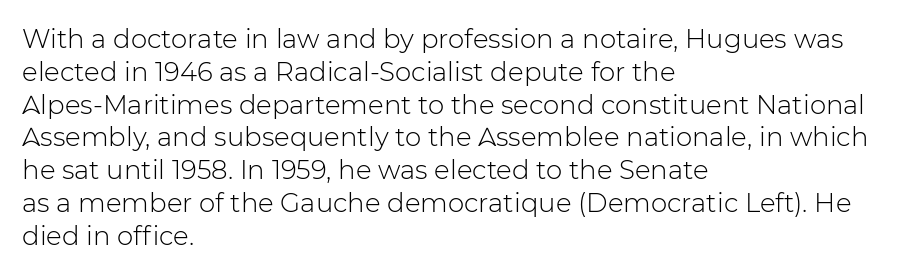
Check the space under the baseline: it is left empty. Posture: upright roman. Is the type heavy? It reads as light-to-regular instead. One-word summary of the alignment: left. The line-height multiplier appears to be the usual default.
